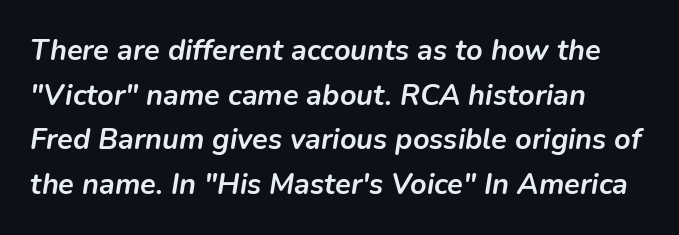
This sample has the flowing, uneven cadence of proportional lettering. The horizontal fit of the characters is conventional and even. Alignment: flush left. Every letter is thick-stroked: bold, no question.
